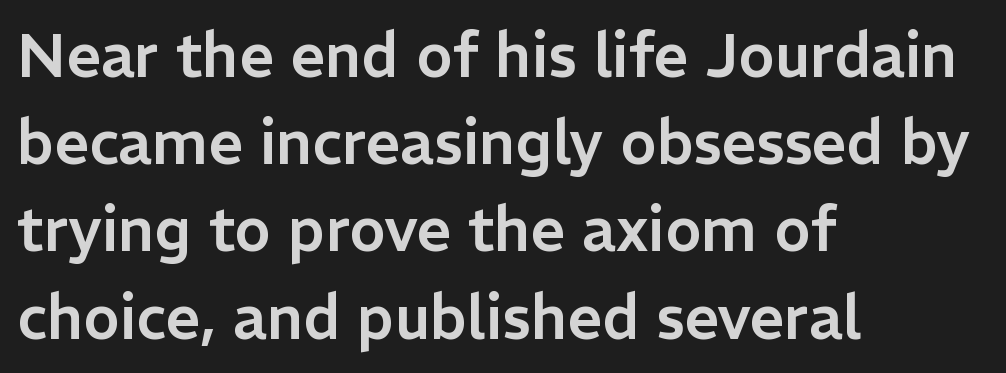
Beneath every word, the page is bare. Each letter's strokes conclude bluntly, with no projecting serifs. The lettering holds an erect, upright posture throughout. Nothing unusual about the tracking: characters are spaced as the font intends. Visually the block forms a straight wall on the left and a jagged coastline on the right. The rendering uses natural spacing where letterforms have individual widths.
